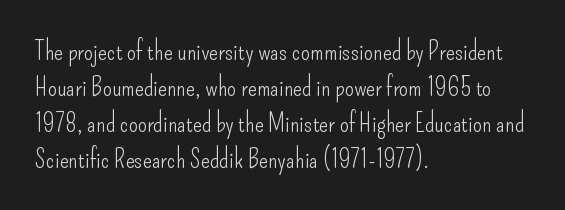
The image shows 26 px text type, upright; set left-aligned, normal line spacing (1.38x), normal letter spacing, not underlined.
